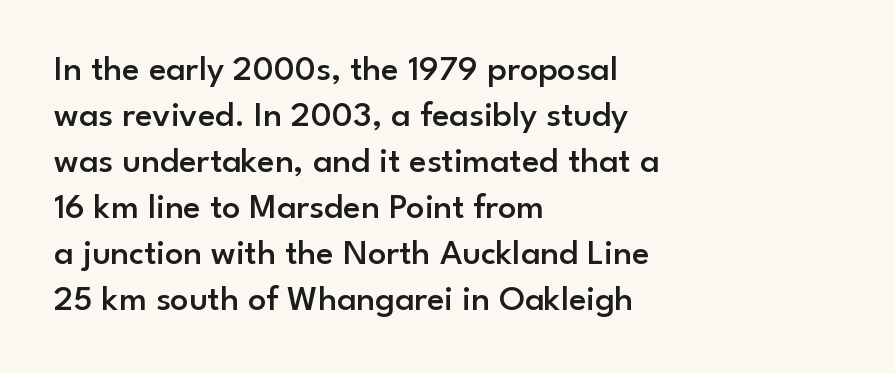
As a designer I'd log this as weight 600, semibold. Words float on clear page, feet unadorned. The passage shown is typed in a proportional face where columns would drift. Tracking here is standard; glyphs follow each other at the usual distance. Regular leading. Upright lettering throughout.
